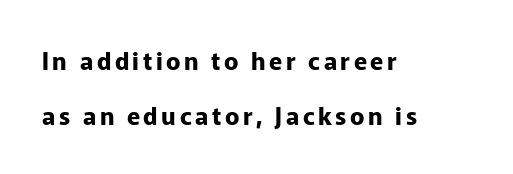
Lines of text with bare space underneath. Caption: multi-line text, flush left, ragged right. Style check: upright. Summary of weight: heavy, a full bold. The rendering uses a large line-height, opening up the rows.
